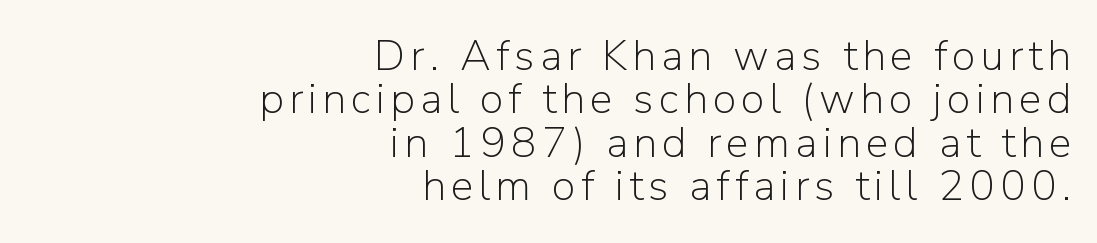
The image shows 43 px light sans-serif type, upright; set right-aligned, tight line spacing (1.01x), not underlined; low stroke contrast and a medium x-height.
